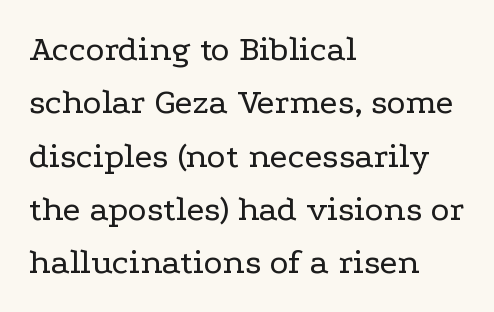
Q: Is the text bold? A: No.
Q: Is the text italic (slanted)? A: No, it is upright.
Q: Is the typeface a serif or a sans-serif typeface? A: Serif.
Q: Is the text underlined? A: No.
Q: How is the paragraph aligned? A: Left-aligned.
Q: Is the spacing between letters normal or unusually wide? A: Normal.
Q: Is the spacing between lines tight, normal or loose? A: Normal.
Q: Width (condensed, normal, or wide)? A: Wide.
Q: Stroke contrast? A: Low.
Q: x-height? A: Medium.
Q: Monospaced? A: No.
